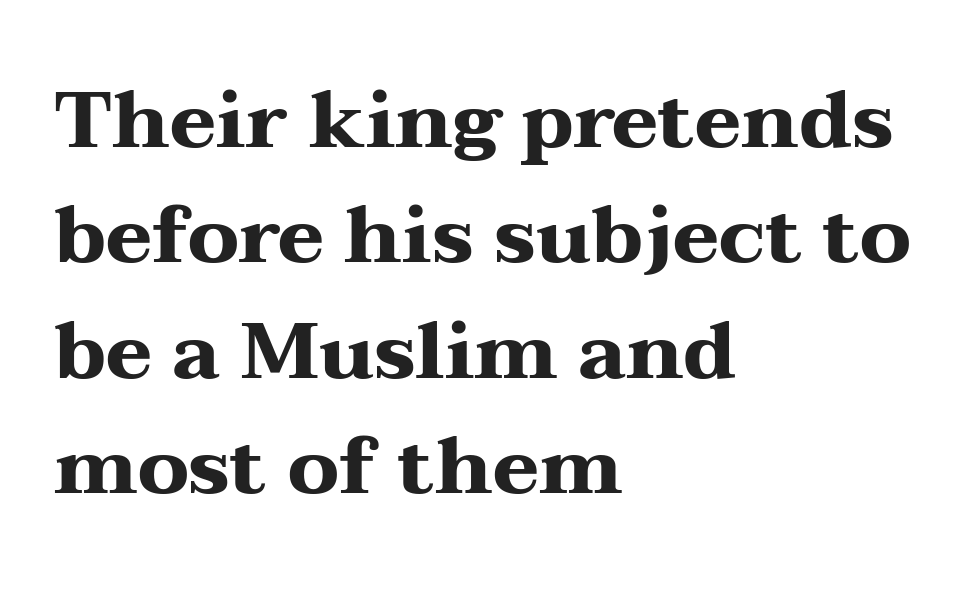
{"serif": "yes", "italic": "no", "bold": "yes", "weight": "heavy", "width": "wide", "stroke_contrast": "medium", "x_height": "medium", "monospaced": "no", "underline": "no", "align": "left", "line_spacing": "normal", "line_spacing_ratio": 1.46, "letter_spacing": "normal", "letter_spacing_em": 0.0, "glyph_px": 79}
